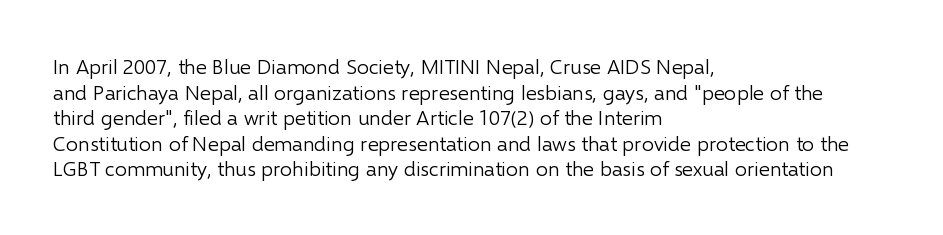
Q: Is the text bold? A: No.
Q: Is the text italic (slanted)? A: No, it is upright.
Q: Is the text underlined? A: No.
Q: How is the paragraph aligned? A: Left-aligned.
Q: Is the spacing between letters normal or unusually wide? A: Normal.
